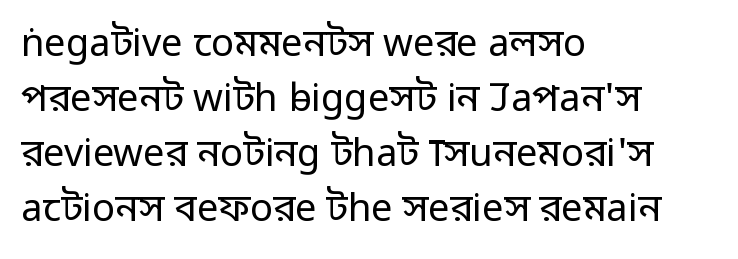
Observe the ordinary spacing: letters are neighbours, not strangers. The paragraph shown leans on its left margin. Is there any slant? The stems are plumb. I'd call this a sans setting — the letters go barefoot.
